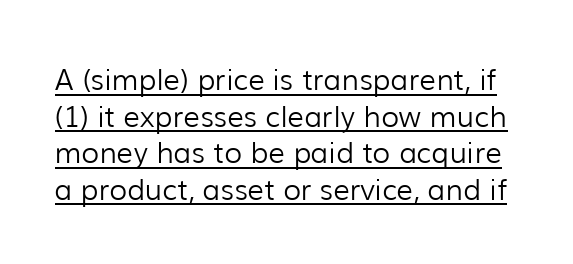
The image shows 29 px light sans-serif type, upright; set normal line spacing (1.26x), normal letter spacing, underlined; low stroke contrast and a medium x-height.
